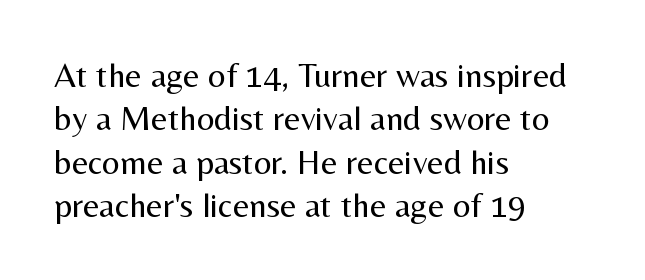
Do the characters align in a grid? No, the font is proportional. The glyphs are unaccompanied by any horizontal stroke below them. The type is set solid horizontally, with unmodified tracking. A light-to-regular cut is what we see here. These lines stack with their left ends in a neat column. This rendering employs a face without finishing strokes, i.e., a sans-serif.
